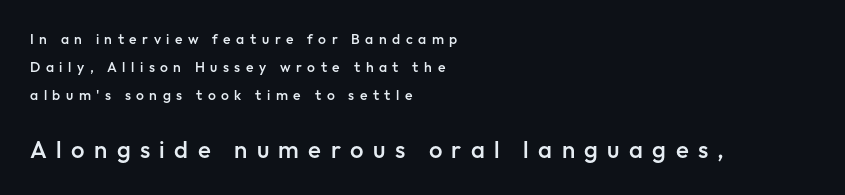
The image shows 24 px text type, upright; set left-aligned, loose line spacing (2.01x), unusually wide letter spacing (+0.39 em), not underlined; the second (bottom) block is 1.71x larger.
